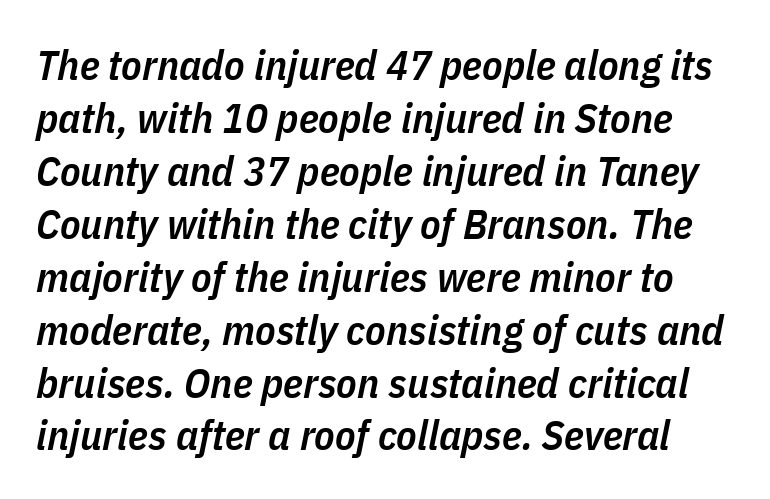
Q: Is the text bold? A: Semi-bold.
Q: Is the text italic (slanted)? A: Yes, it leans right by about 11 degrees.
Q: Is the text underlined? A: No.
Q: Is the spacing between letters normal or unusually wide? A: Normal.
Q: Is the spacing between lines tight, normal or loose? A: Normal.
Q: Width (condensed, normal, or wide)? A: Condensed.
Q: Stroke contrast? A: Low.
Q: x-height? A: Medium.
Q: Monospaced? A: No.
